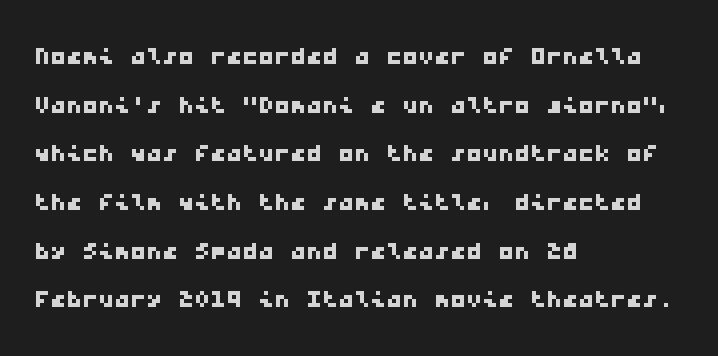
Q: Is the typeface a serif or a sans-serif typeface? A: Sans-serif.
Q: Is the text underlined? A: No.
Q: How is the paragraph aligned? A: Left-aligned.
Q: Is the spacing between letters normal or unusually wide? A: Normal.
Q: Is the spacing between lines tight, normal or loose? A: Normal.
Q: Width (condensed, normal, or wide)? A: Wide.
Q: Stroke contrast? A: Low.
Q: x-height? A: Medium.
Q: Monospaced? A: Yes.
